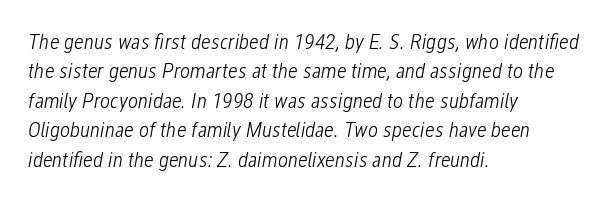
{"italic": "yes", "lean": "right", "slant_degrees": 12, "bold": "no", "underline": "no", "align": "left", "line_spacing": "normal", "line_spacing_ratio": 1.34, "letter_spacing": "normal", "letter_spacing_em": 0.0, "glyph_px": 22}
